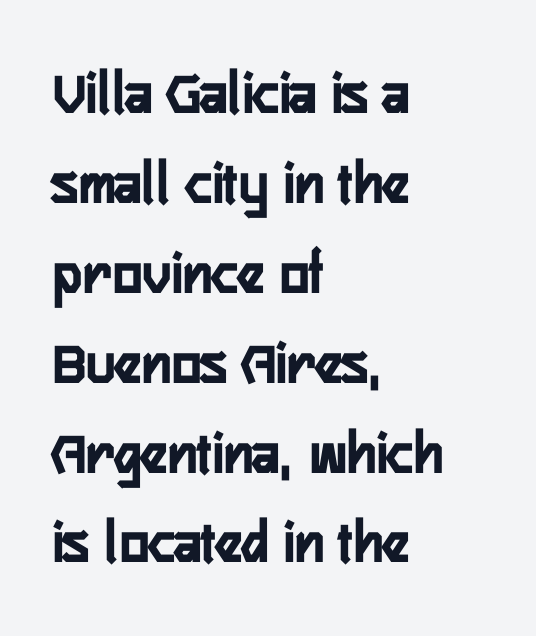
Q: Is the text italic (slanted)? A: No, it is upright.
Q: Is the typeface a serif or a sans-serif typeface? A: Sans-serif.
Q: Is the text underlined? A: No.
Q: How is the paragraph aligned? A: Left-aligned.
Q: Is the spacing between letters normal or unusually wide? A: Normal.
Q: Is the spacing between lines tight, normal or loose? A: Normal.
Q: Width (condensed, normal, or wide)? A: Condensed.
Q: Stroke contrast? A: Low.
Q: x-height? A: Medium.
Q: Monospaced? A: No.
